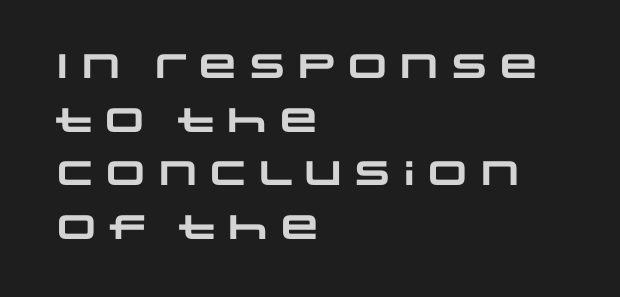
The image shows 34 px heavy, wide sans-serif type; set left-aligned, normal line spacing (1.58x), normal letter spacing, not underlined; low stroke contrast and a large x-height.
